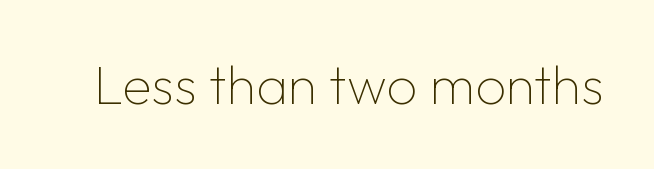
Upright lettering throughout. Here the glyphs are tracked normally, forming tight word shapes. Spacing verdict: proportional, widths tailored to each character. No letter is thick-stroked: the sample isn't bold. Letters rest on an invisible, unmarked baseline. Nope, no serifs anywhere on these letters.
